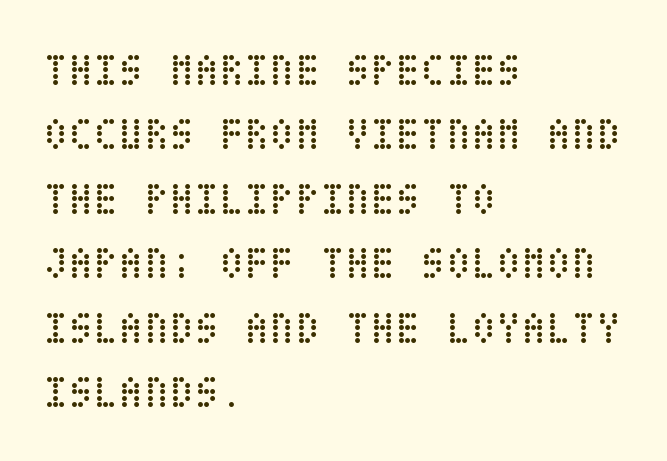
The letters stand upright; this is a roman face. The baseline area is clear. The cut favours lightness, reaching ordinary text weight at its darkest. Line starts are locked; line ends wander. Words appear dense and cohesive because spacing is normal.
